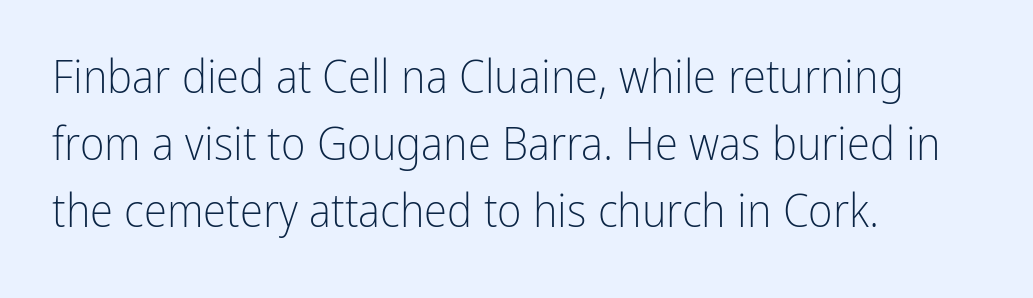
{"serif": "no", "italic": "no", "bold": "no", "weight": "light", "width": "condensed", "stroke_contrast": "low", "x_height": "medium", "monospaced": "no", "underline": "no", "align": "left", "line_spacing": "normal", "line_spacing_ratio": 1.43, "letter_spacing": "normal", "letter_spacing_em": 0.0, "glyph_px": 47}
